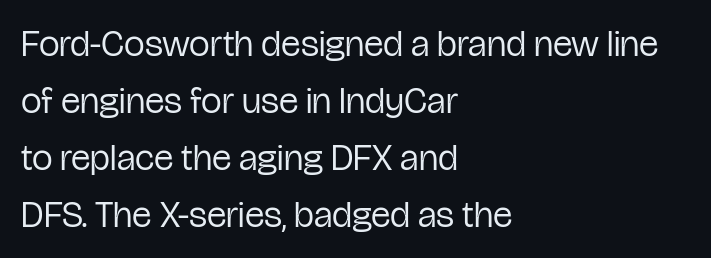
Q: Is the text bold? A: No.
Q: Is the text italic (slanted)? A: No, it is upright.
Q: Is the typeface a serif or a sans-serif typeface? A: Sans-serif.
Q: Is the text underlined? A: No.
Q: How is the paragraph aligned? A: Left-aligned.
Q: Is the spacing between letters normal or unusually wide? A: Normal.
Q: Is the spacing between lines tight, normal or loose? A: Normal.
Q: Width (condensed, normal, or wide)? A: Condensed.
Q: Stroke contrast? A: Low.
Q: x-height? A: Medium.
Q: Monospaced? A: No.
